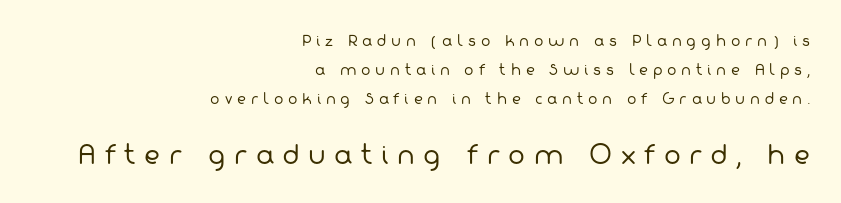
In this sample the second text group is rendered at the bigger scale. Honestly, there is no underline to notice here at all. Regarding leading, the lines here are spaced well apart. The typesetter chose a ragged-left arrangement here. Compared with typical body copy, the letter spacing here is much looser. No letter is thick-stroked: the sample isn't bold.
